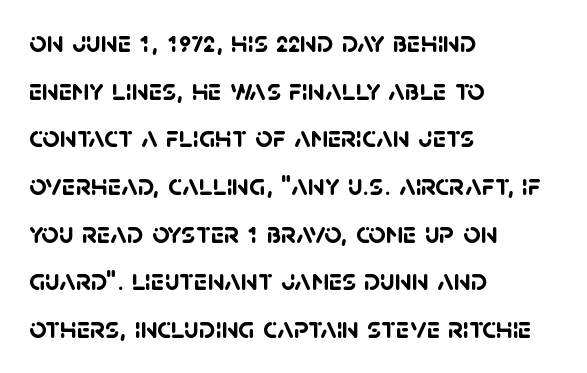
{"serif": "no", "bold": "yes", "weight": "semibold", "width": "normal", "stroke_contrast": "low", "x_height": "large", "monospaced": "no", "underline": "no", "align": "left", "line_spacing": "normal", "line_spacing_ratio": 1.59, "letter_spacing": "normal", "letter_spacing_em": 0.0, "glyph_px": 30}
